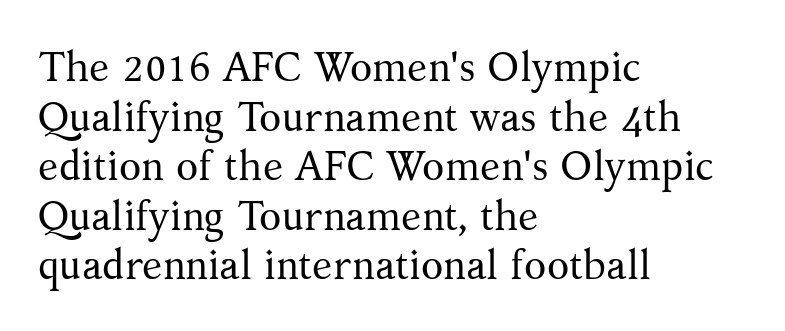
The image shows 41 px regular-weight serif type, upright; set left-aligned, line spacing 1.21x, normal letter spacing, not underlined; medium stroke contrast and a medium x-height.
